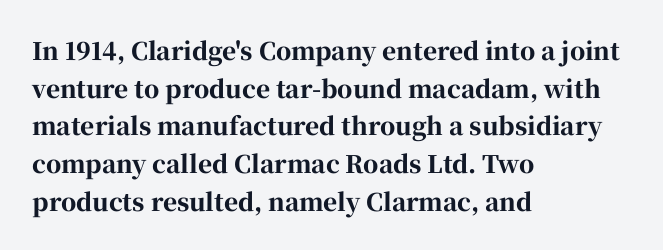
Heavy, bold letterforms. Quick note: underline off. The space between consecutive lines is moderate. This is roman type, the default non-slanted kind. The compositor pushed each line to the left boundary.
